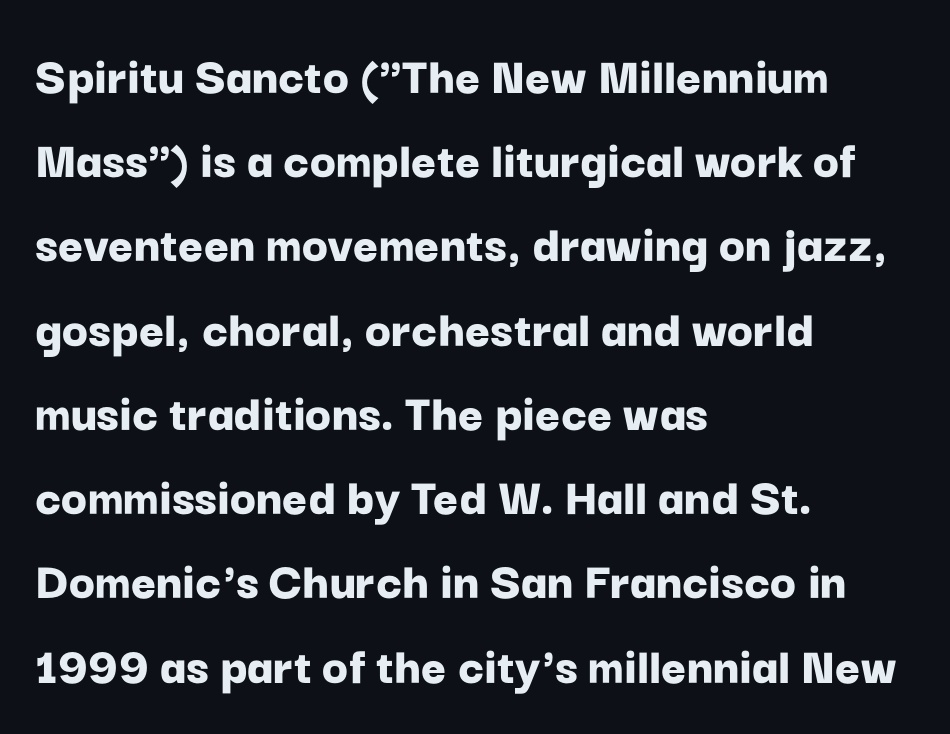
Q: Is the text bold? A: Yes.
Q: Is the text italic (slanted)? A: No, it is upright.
Q: Is the typeface a serif or a sans-serif typeface? A: Sans-serif.
Q: Is the text underlined? A: No.
Q: How is the paragraph aligned? A: Left-aligned.
Q: Is the spacing between letters normal or unusually wide? A: Normal.
Q: Is the spacing between lines tight, normal or loose? A: Normal.
Q: Width (condensed, normal, or wide)? A: Normal.
Q: Stroke contrast? A: Low.
Q: x-height? A: Medium.
Q: Monospaced? A: No.
